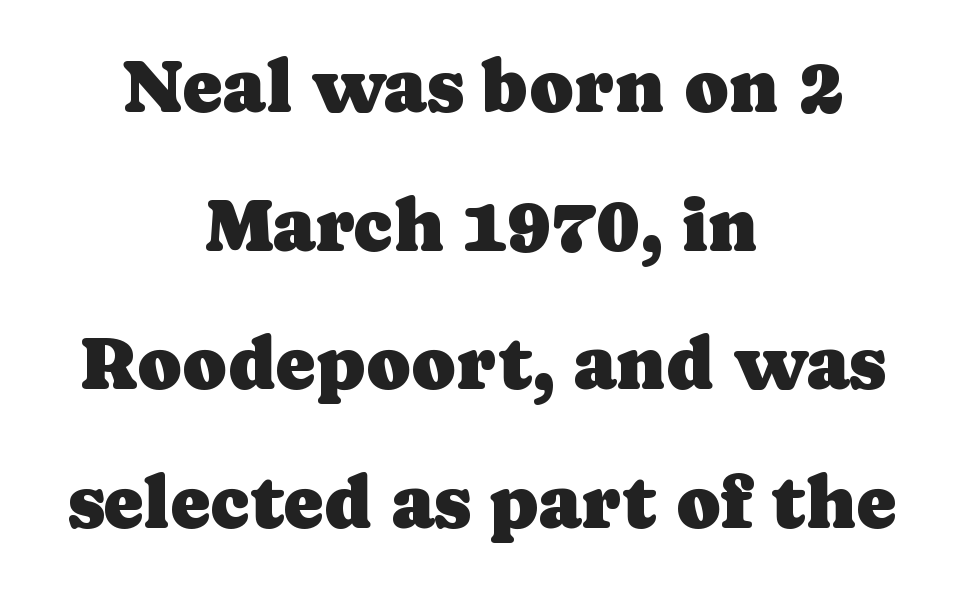
Q: Is the text italic (slanted)? A: No, it is upright.
Q: Is the typeface a serif or a sans-serif typeface? A: Serif.
Q: Is the text underlined? A: No.
Q: How is the paragraph aligned? A: Centered.
Q: Is the spacing between letters normal or unusually wide? A: Normal.
Q: Width (condensed, normal, or wide)? A: Normal.
Q: Stroke contrast? A: Low.
Q: x-height? A: Medium.
Q: Monospaced? A: No.
